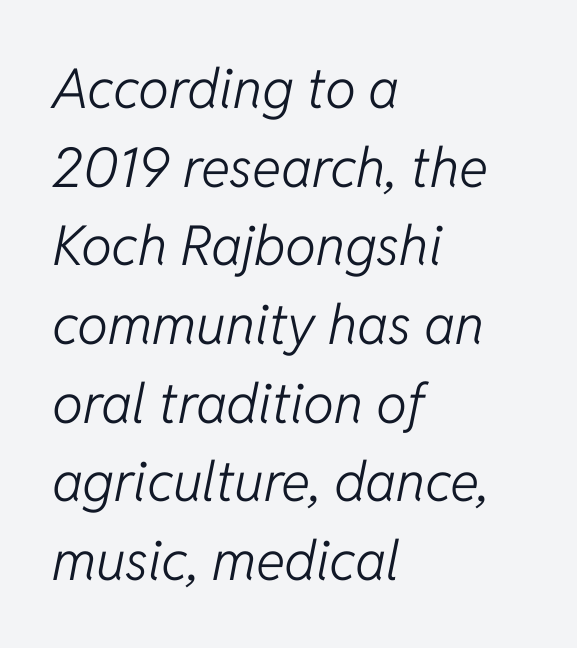
The image shows 55 px light type, italic (leaning right); set left-aligned, normal line spacing (1.43x), normal letter spacing, not underlined; low stroke contrast and a medium x-height.
